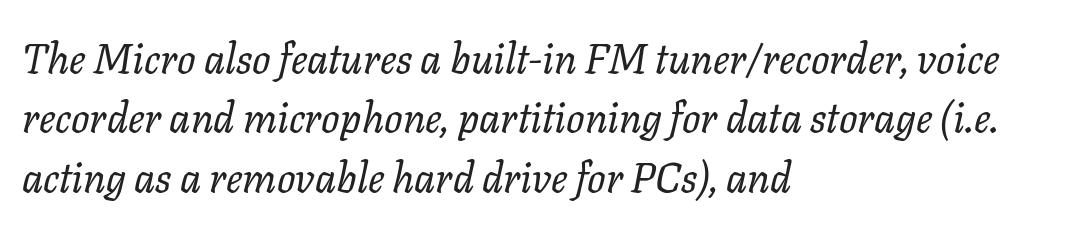
{"italic": "yes", "lean": "right", "slant_degrees": 11, "bold": "no", "weight": "regular", "width": "normal", "stroke_contrast": "low", "x_height": "medium", "monospaced": "no", "underline": "no", "align": "left", "line_spacing": "normal", "line_spacing_ratio": 1.45, "letter_spacing": "normal", "letter_spacing_em": 0.0, "glyph_px": 41}
